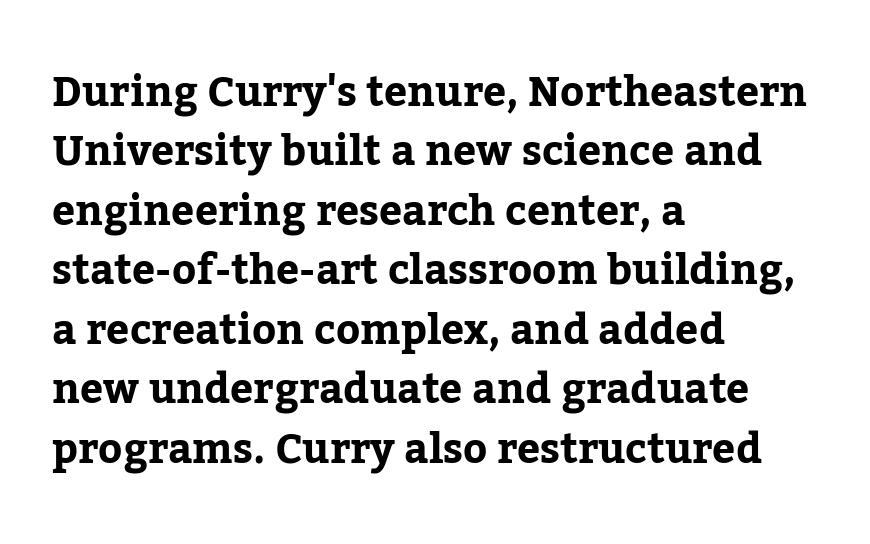
The image shows 41 px serif type, upright; set left-aligned, normal line spacing (1.45x), normal letter spacing, not underlined; low stroke contrast and a medium x-height.
